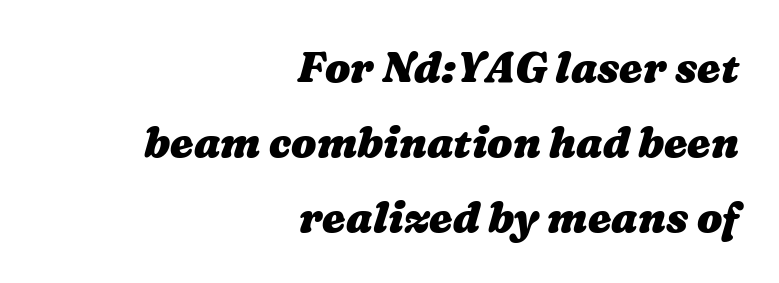
{"bold": "yes", "weight": "heavy", "width": "wide", "stroke_contrast": "medium", "x_height": "medium", "monospaced": "no", "underline": "no", "align": "right", "line_spacing_ratio": 1.78, "letter_spacing": "normal", "letter_spacing_em": 0.0, "glyph_px": 42}
